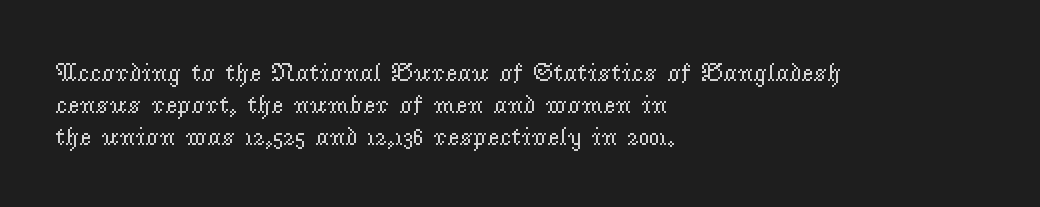
The passage shown is not underscored anywhere. Words appear dense and cohesive because spacing is normal. Alignment: flush left. Unlike italic type, these characters show no tilt at all.
